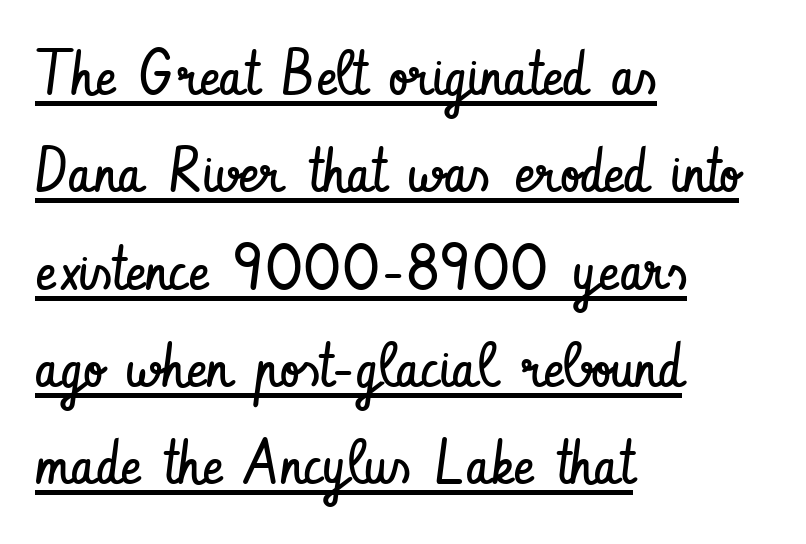
The image shows 62 px regular-weight, condensed sans-serif type, upright; set left-aligned, normal line spacing (1.57x), normal letter spacing, underlined; low stroke contrast and a small x-height.
